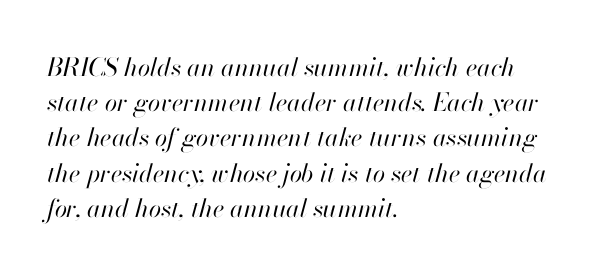
{"italic": "yes", "lean": "right", "slant_degrees": 13, "bold": "no", "underline": "no", "align": "left", "line_spacing": "normal", "line_spacing_ratio": 1.41, "letter_spacing": "normal", "letter_spacing_em": 0.0, "glyph_px": 25}
